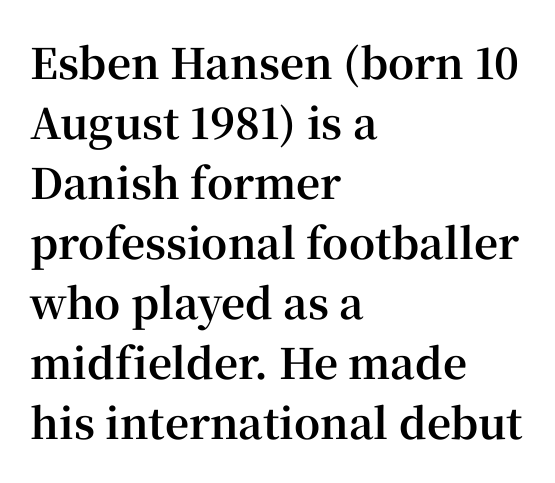
Line beginnings align vertically; line endings do not. Proportional: the letters do not fall into vertical columns. Font category for this specimen: serif. Decoration check: the copy has no underline. Style check: upright. How are the letters spaced? Ordinarily, with no added tracking.
